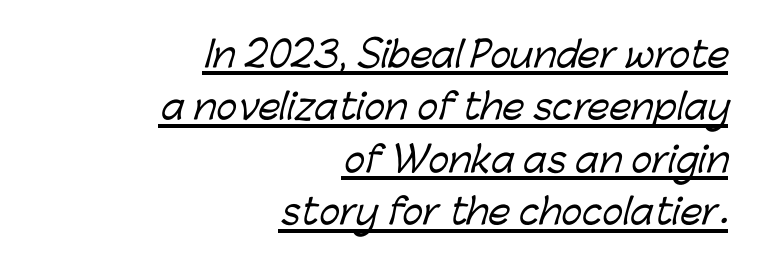
Has an underline been added? It has. The compositor pushed each line to the right boundary. Tracking here is standard; glyphs follow each other at the usual distance. Character widths vary here, with narrow letters taking less room than wide ones.
